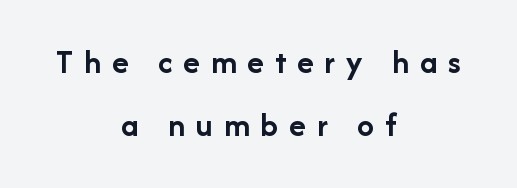
Q: Is the text bold? A: Yes.
Q: Is the text italic (slanted)? A: No, it is upright.
Q: Is the typeface a serif or a sans-serif typeface? A: Sans-serif.
Q: Is the text underlined? A: No.
Q: How is the paragraph aligned? A: Centered.
Q: Is the spacing between letters normal or unusually wide? A: Unusually wide.
Q: Width (condensed, normal, or wide)? A: Normal.
Q: Stroke contrast? A: Low.
Q: x-height? A: Medium.
Q: Monospaced? A: No.
